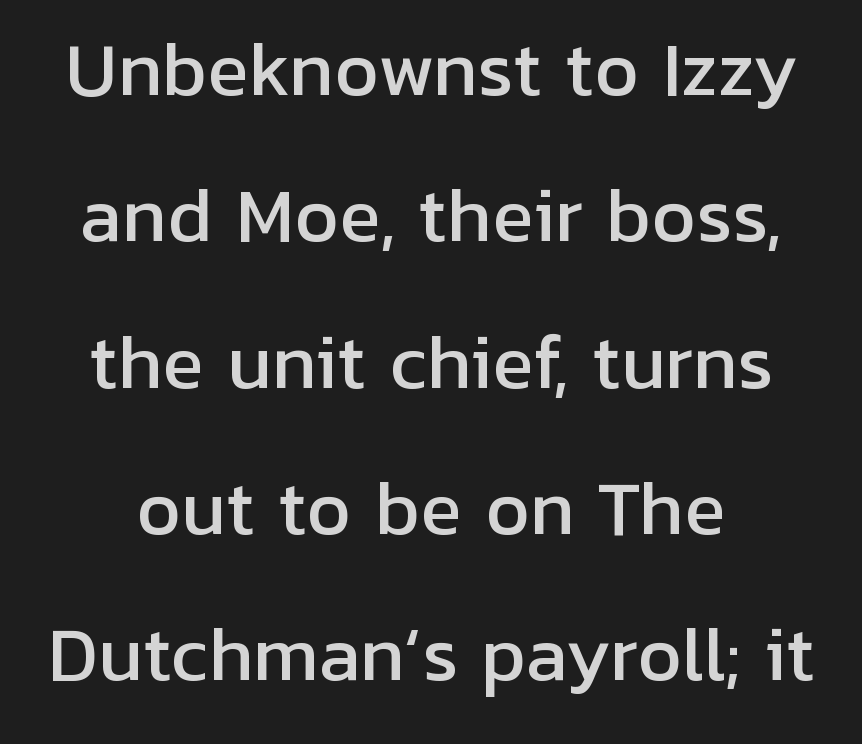
Q: Is the text italic (slanted)? A: No, it is upright.
Q: Is the typeface a serif or a sans-serif typeface? A: Sans-serif.
Q: Is the text underlined? A: No.
Q: Is the spacing between letters normal or unusually wide? A: Normal.
Q: Is the spacing between lines tight, normal or loose? A: Loose.
Q: Width (condensed, normal, or wide)? A: Normal.
Q: Stroke contrast? A: Low.
Q: x-height? A: Medium.
Q: Monospaced? A: No.
